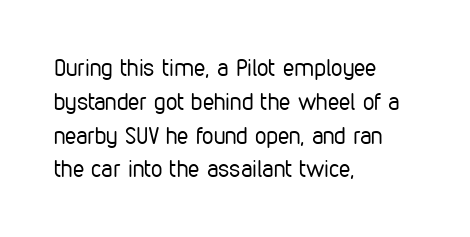
Just letters on the line, the space beneath them empty. Evenly set lines give the paragraph a standard silhouette. Heft: none added — not bold. Notice how the passage keeps a crisp vertical edge on the left only. No extra tracking has been applied to these lines. A roman cut, with each character standing at attention.
